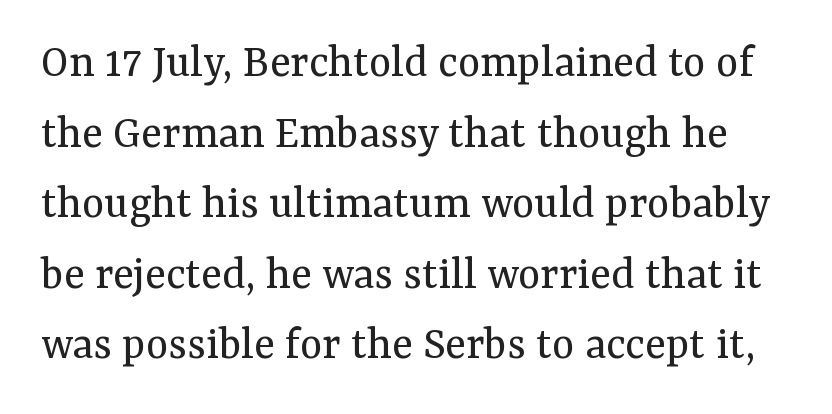
Q: Is the text bold? A: No.
Q: Is the text italic (slanted)? A: No, it is upright.
Q: Is the typeface a serif or a sans-serif typeface? A: Serif.
Q: Is the text underlined? A: No.
Q: Is the spacing between letters normal or unusually wide? A: Normal.
Q: Is the spacing between lines tight, normal or loose? A: Normal.
Q: Width (condensed, normal, or wide)? A: Normal.
Q: Stroke contrast? A: Medium.
Q: x-height? A: Medium.
Q: Monospaced? A: No.
